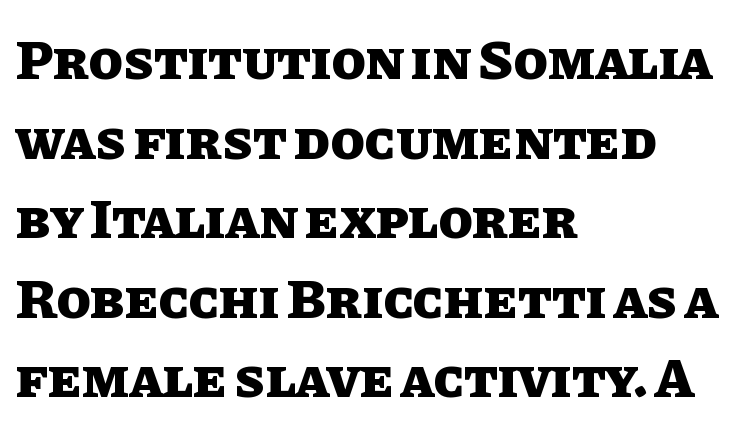
Q: Is the text bold? A: Yes.
Q: Is the text italic (slanted)? A: No, it is upright.
Q: Is the text underlined? A: No.
Q: How is the paragraph aligned? A: Left-aligned.
Q: Is the spacing between letters normal or unusually wide? A: Normal.
Q: Is the spacing between lines tight, normal or loose? A: Normal.
Q: Width (condensed, normal, or wide)? A: Normal.
Q: Stroke contrast? A: Low.
Q: x-height? A: Large.
Q: Monospaced? A: No.
